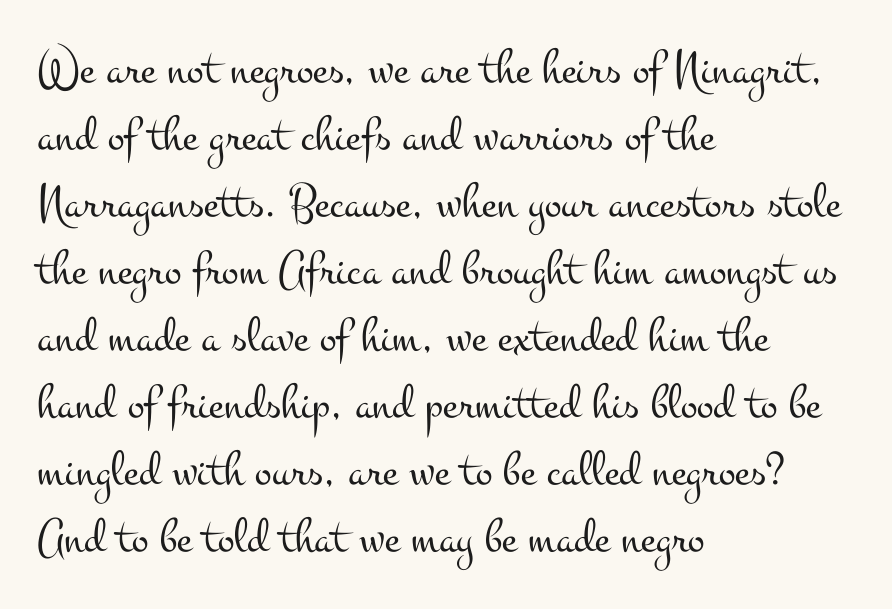
Spacing verdict: proportional, widths tailored to each character. Students, note that the glyphs here touch the page at normal intervals. The paragraph has a hard left edge and a soft right edge. Unmarked baselines from the first word to the last. The designer left line spacing at the default. Small tapered or slab feet sit at the stroke ends, so this counts as serif.
